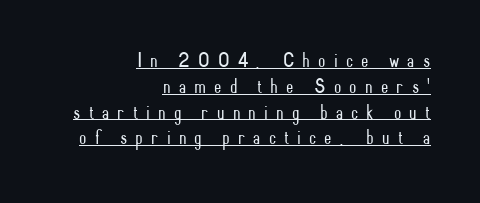
Stems and bowls with no extra thickness — not bold. Descenders here cross a horizontal rule under the line. The rendering inserts visible extra space after every character. Posture: vertical.
